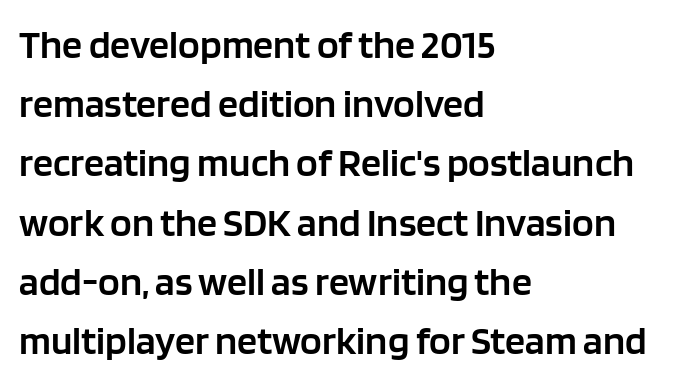
The lines are quadded left. Semibold letterforms, between regular and bold. Does the lettering tilt? It doesn't — this is upright. Clear beneath every line of the passage. The typeface chosen for these lines omits serifs.
